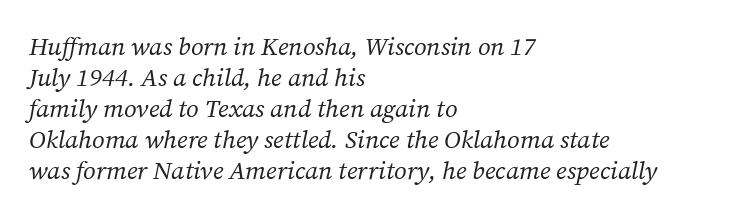
The passage is arranged the way most books set body copy — flush left. The gaps between neighbouring characters are ordinary and unremarkable. Slanted lettering throughout. The strokes carry an ordinary text weight at most.
